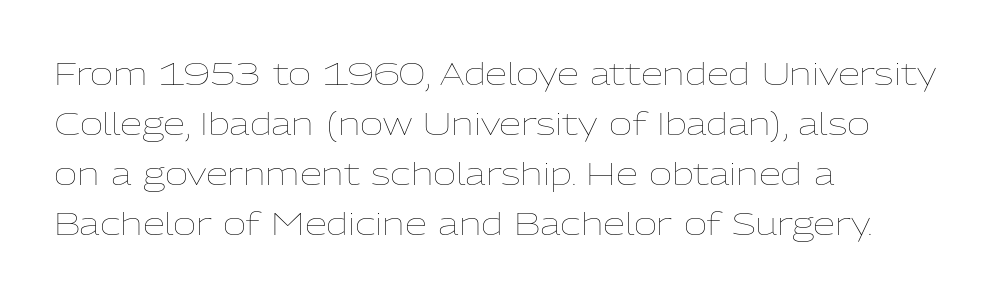
{"italic": "no", "bold": "no", "weight": "thin", "width": "normal", "stroke_contrast": "low", "x_height": "medium", "monospaced": "no", "underline": "no", "align": "left", "line_spacing": "normal", "line_spacing_ratio": 1.56, "letter_spacing": "normal", "letter_spacing_em": 0.0, "glyph_px": 32}
